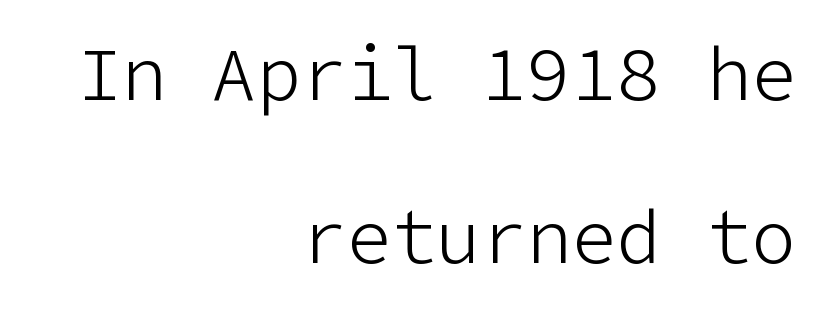
Q: Is the text bold? A: No.
Q: Is the text italic (slanted)? A: No, it is upright.
Q: Is the typeface a serif or a sans-serif typeface? A: Sans-serif.
Q: Is the text underlined? A: No.
Q: How is the paragraph aligned? A: Right-aligned.
Q: Is the spacing between letters normal or unusually wide? A: Normal.
Q: Is the spacing between lines tight, normal or loose? A: Loose.
Q: Width (condensed, normal, or wide)? A: Normal.
Q: Stroke contrast? A: Low.
Q: x-height? A: Medium.
